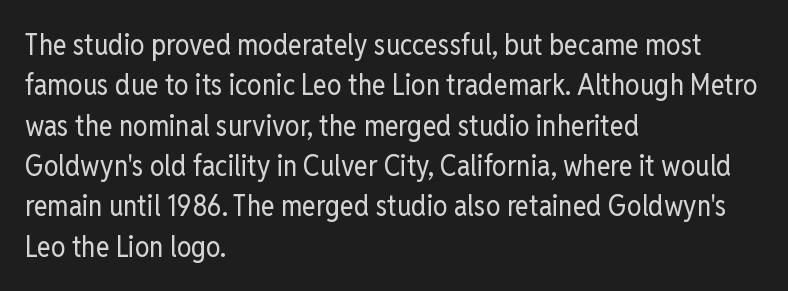
The characters are drawn with everyday or finer stroke widths. Looks like regular typesetting: each glyph gets only the width it needs. If you drew a line through each stem, it would be perfectly vertical. The specimen omits any rule beneath the text block's lines.
